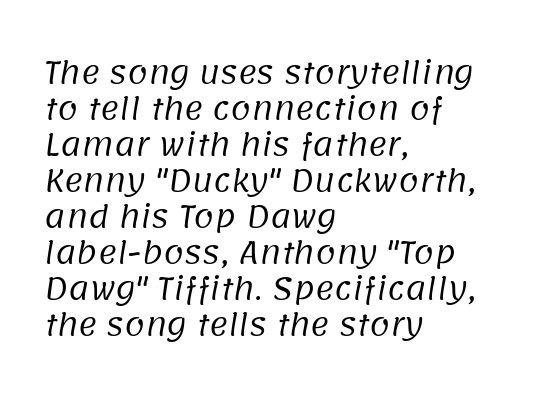
Clear beneath every line of the passage. Horizontal alignment here is leftward, the default for most running prose. What stands out about the letter spacing? Nothing — it is the standard amount. The rendering uses natural spacing where letterforms have individual widths.
